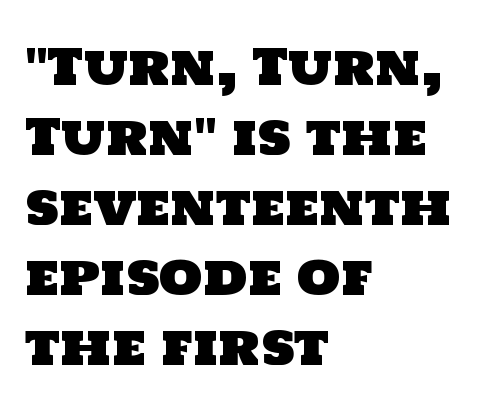
Q: Is the typeface a serif or a sans-serif typeface? A: Sans-serif.
Q: Is the text underlined? A: No.
Q: How is the paragraph aligned? A: Left-aligned.
Q: Is the spacing between letters normal or unusually wide? A: Normal.
Q: Is the spacing between lines tight, normal or loose? A: Normal.
Q: Width (condensed, normal, or wide)? A: Normal.
Q: Stroke contrast? A: Low.
Q: x-height? A: Large.
Q: Monospaced? A: No.
